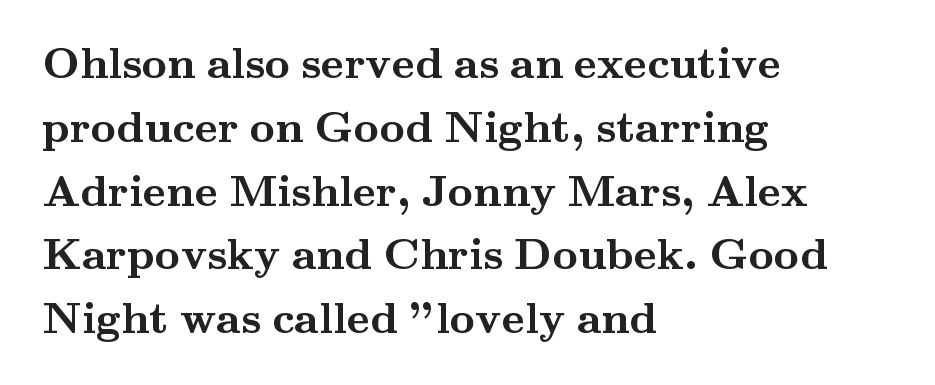
Q: Is the text bold? A: Yes.
Q: Is the text italic (slanted)? A: No, it is upright.
Q: Is the typeface a serif or a sans-serif typeface? A: Serif.
Q: Is the text underlined? A: No.
Q: How is the paragraph aligned? A: Left-aligned.
Q: Is the spacing between letters normal or unusually wide? A: Normal.
Q: Is the spacing between lines tight, normal or loose? A: Normal.
Q: Width (condensed, normal, or wide)? A: Wide.
Q: Stroke contrast? A: Medium.
Q: x-height? A: Small.
Q: Monospaced? A: No.
